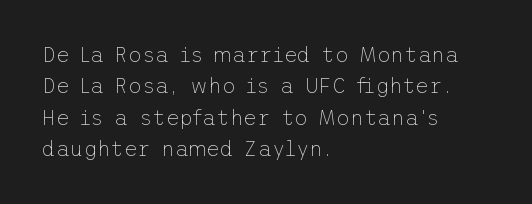
The image shows 21 px text type, upright; set left-aligned, normal line spacing (1.5x), normal letter spacing, not underlined.
